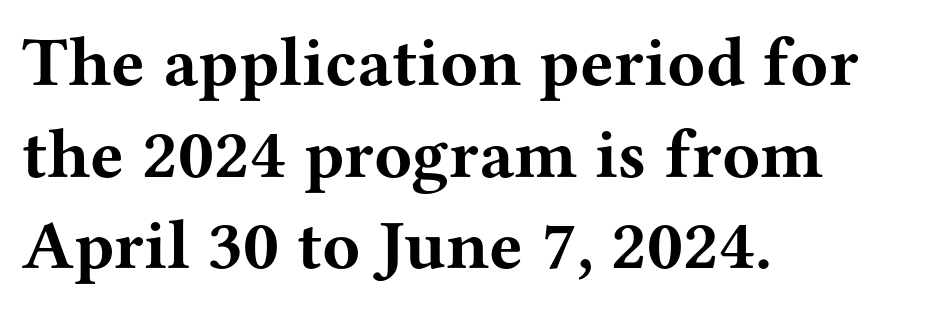
Q: Is the text bold? A: Yes.
Q: Is the text italic (slanted)? A: No, it is upright.
Q: Is the typeface a serif or a sans-serif typeface? A: Serif.
Q: Is the text underlined? A: No.
Q: How is the paragraph aligned? A: Left-aligned.
Q: Is the spacing between letters normal or unusually wide? A: Normal.
Q: Is the spacing between lines tight, normal or loose? A: Normal.
Q: Width (condensed, normal, or wide)? A: Wide.
Q: Stroke contrast? A: Medium.
Q: x-height? A: Medium.
Q: Monospaced? A: No.
